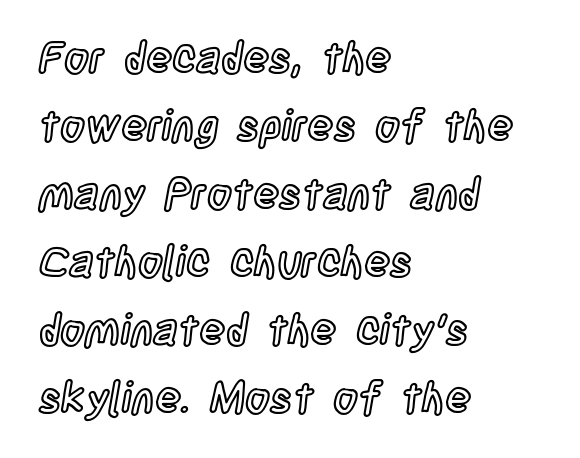
Is this a fixed-width face? No — the glyphs have proportional, varying widths. The passage shown is not underscored anywhere. Students, note that the glyphs here touch the page at normal intervals. Line starts are locked; line ends wander. Vertically, the passage feels balanced, rows spaced as you'd expect.
